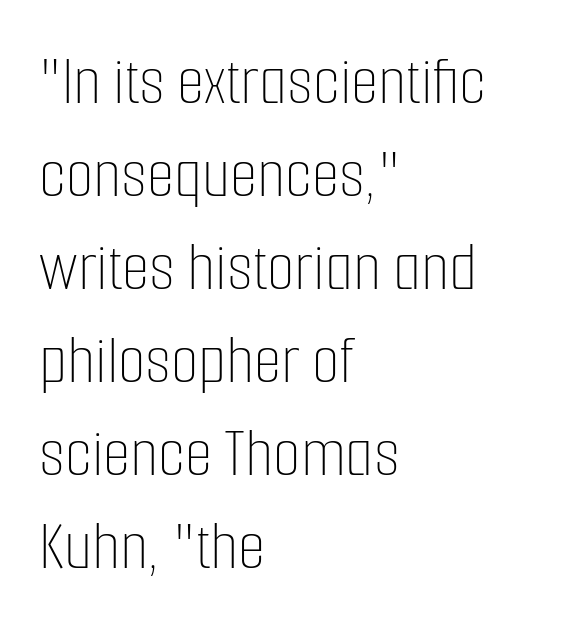
The image shows 71 px thin, condensed type, upright; set left-aligned, normal line spacing (1.31x), normal letter spacing, not underlined; low stroke contrast and a medium x-height.
